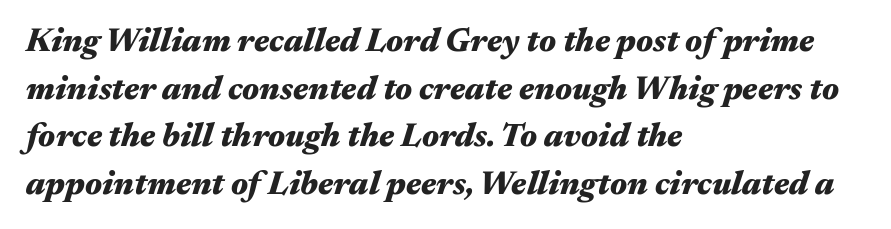
{"italic": "yes", "lean": "right", "slant_degrees": 17, "bold": "yes", "weight": "heavy", "width": "wide", "stroke_contrast": "medium", "x_height": "medium", "monospaced": "no", "underline": "no", "align": "left", "line_spacing": "normal", "line_spacing_ratio": 1.44, "letter_spacing": "normal", "letter_spacing_em": 0.0, "glyph_px": 33}
